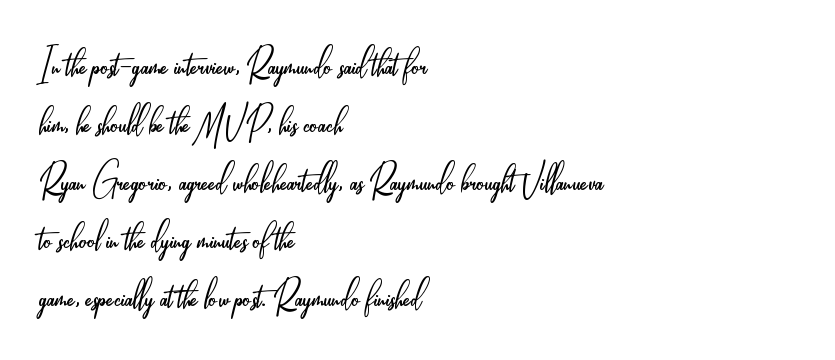
The string is rendered with underlining switched off. Spacing between characters is what you'd get straight out of the box. The typesetting does not lean heavy: it is not bold. The rag falls on the right side of this text block.
